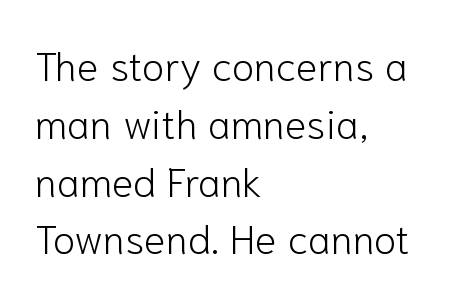
The image shows 41 px light sans-serif type, upright; set left-aligned, normal line spacing (1.41x), normal letter spacing, not underlined; low stroke contrast and a medium x-height.
